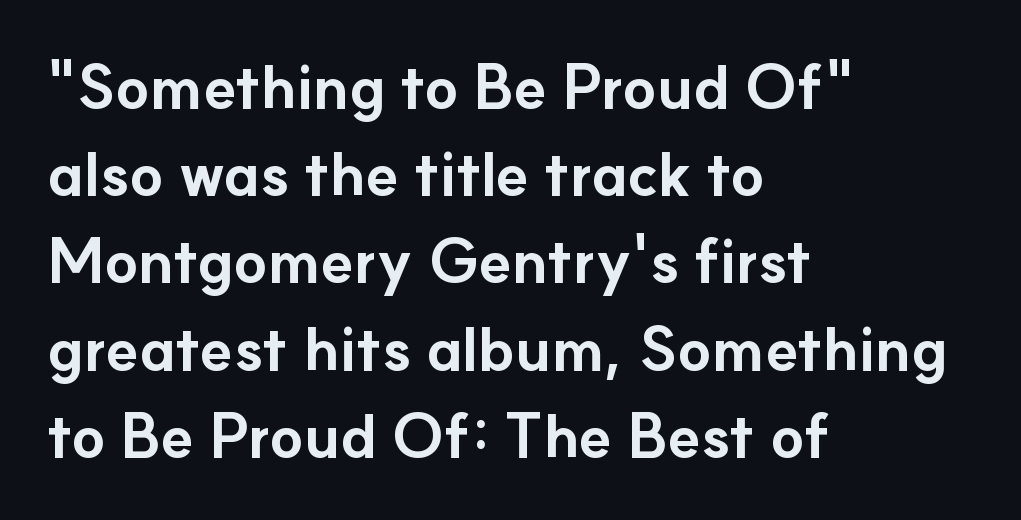
The image shows 61 px bold sans-serif type, upright; set left-aligned, normal line spacing (1.43x), normal letter spacing, not underlined; low stroke contrast and a small x-height.
